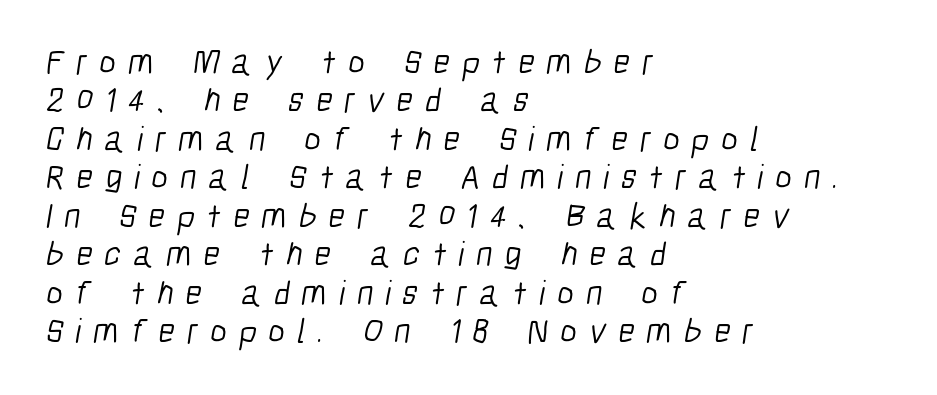
The image shows 35 px light, condensed sans-serif type; set left-aligned, tight line spacing (1.1x), unusually wide letter spacing (+0.34 em), not underlined; low stroke contrast and a medium x-height.
